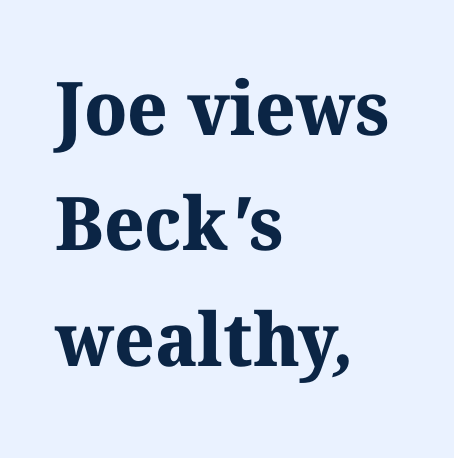
Q: Is the text bold? A: Yes.
Q: Is the typeface a serif or a sans-serif typeface? A: Serif.
Q: Is the text underlined? A: No.
Q: How is the paragraph aligned? A: Left-aligned.
Q: Is the spacing between letters normal or unusually wide? A: Normal.
Q: Is the spacing between lines tight, normal or loose? A: Normal.
Q: Width (condensed, normal, or wide)? A: Normal.
Q: Stroke contrast? A: Medium.
Q: x-height? A: Medium.
Q: Monospaced? A: No.
